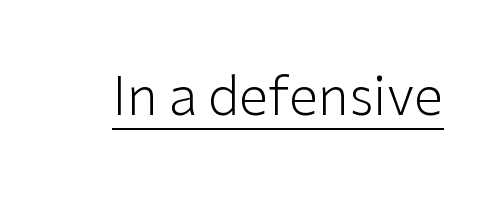
{"serif": "no", "italic": "no", "bold": "no", "weight": "light", "width": "normal", "stroke_contrast": "low", "x_height": "medium", "monospaced": "no", "underline": "yes", "letter_spacing": "normal", "letter_spacing_em": 0.0, "glyph_px": 53}
